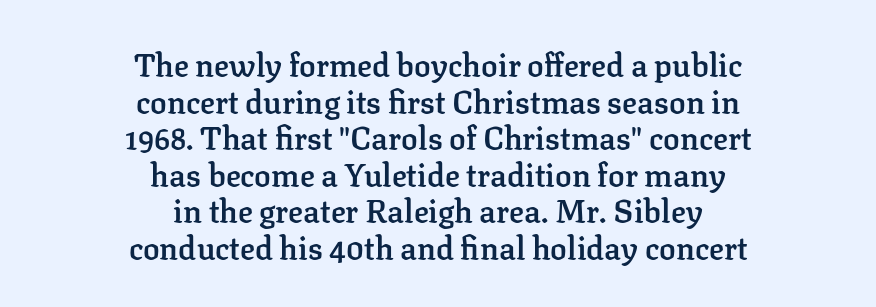
The image shows 31 px semibold serif type, upright; set centered, line spacing 1.18x, normal letter spacing, not underlined; low stroke contrast and a medium x-height.
